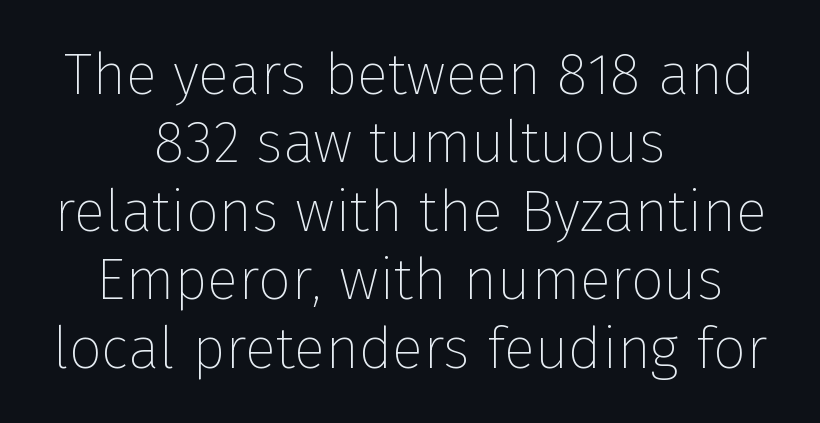
The image shows 58 px thin sans-serif type, upright; set centered, line spacing 1.18x, normal letter spacing, not underlined; low stroke contrast and a medium x-height.
